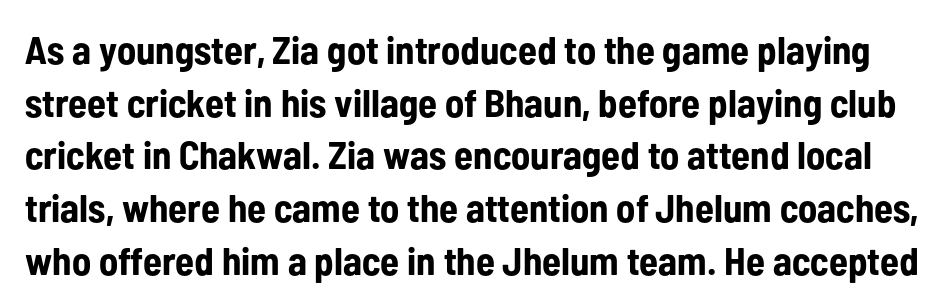
Q: Is the text bold? A: Yes.
Q: Is the text italic (slanted)? A: No, it is upright.
Q: Is the typeface a serif or a sans-serif typeface? A: Sans-serif.
Q: Is the text underlined? A: No.
Q: Is the spacing between letters normal or unusually wide? A: Normal.
Q: Is the spacing between lines tight, normal or loose? A: Normal.
Q: Width (condensed, normal, or wide)? A: Condensed.
Q: Stroke contrast? A: Low.
Q: x-height? A: Medium.
Q: Monospaced? A: No.
